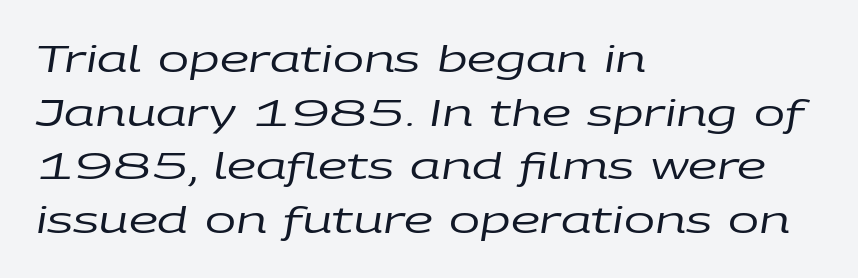
{"italic": "yes", "lean": "right", "slant_degrees": 9, "bold": "no", "weight": "regular", "width": "wide", "stroke_contrast": "low", "x_height": "large", "monospaced": "no", "underline": "no", "align": "left", "line_spacing": "normal", "line_spacing_ratio": 1.45, "letter_spacing": "normal", "letter_spacing_em": 0.0, "glyph_px": 37}
